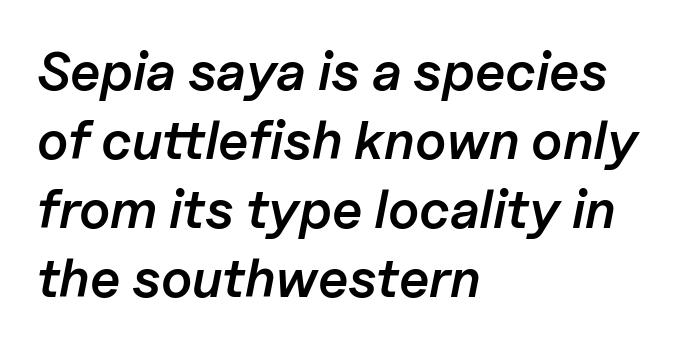
The space between consecutive lines is moderate. Type without underlining. The glyphs have the mass of a demibold cut, below bold. Characters are canted at an angle relative to the baseline's perpendicular. All the whitespace from short lines collects on the right. Think of a printed novel: that variable character pitch is what you see here.
